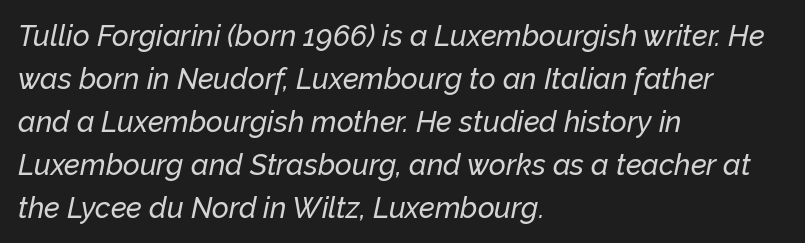
Q: Is the text italic (slanted)? A: Yes, it leans right by about 12 degrees.
Q: Is the text underlined? A: No.
Q: How is the paragraph aligned? A: Left-aligned.
Q: Is the spacing between letters normal or unusually wide? A: Normal.
Q: Is the spacing between lines tight, normal or loose? A: Normal.
Q: Width (condensed, normal, or wide)? A: Normal.
Q: Stroke contrast? A: Low.
Q: x-height? A: Medium.
Q: Monospaced? A: No.
